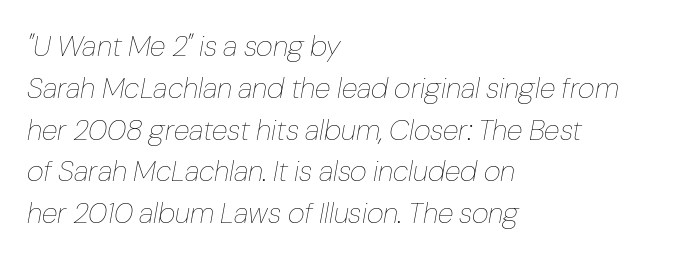
{"italic": "yes", "lean": "right", "slant_degrees": 10, "bold": "no", "weight": "thin", "width": "normal", "stroke_contrast": "low", "x_height": "medium", "monospaced": "no", "underline": "no", "align": "left", "line_spacing": "normal", "line_spacing_ratio": 1.44, "letter_spacing": "normal", "letter_spacing_em": 0.0, "glyph_px": 29}
